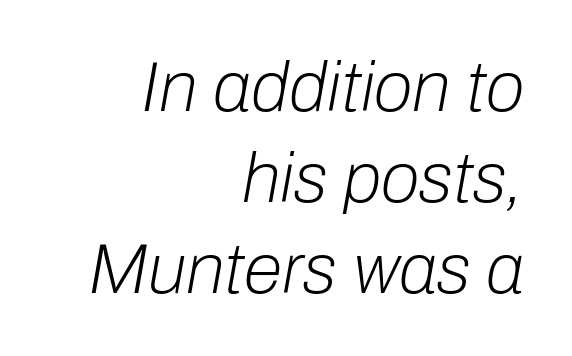
{"italic": "yes", "lean": "right", "slant_degrees": 10, "bold": "no", "weight": "light", "width": "normal", "stroke_contrast": "low", "x_height": "medium", "monospaced": "no", "underline": "no", "align": "right", "line_spacing": "normal", "line_spacing_ratio": 1.28, "letter_spacing": "normal", "letter_spacing_em": 0.0, "glyph_px": 71}
